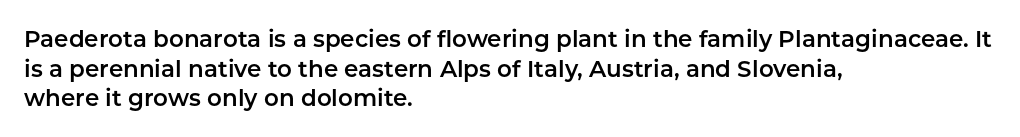
Q: Is the text italic (slanted)? A: No, it is upright.
Q: Is the text underlined? A: No.
Q: How is the paragraph aligned? A: Left-aligned.
Q: Is the spacing between letters normal or unusually wide? A: Normal.
Q: Is the spacing between lines tight, normal or loose? A: Normal.
